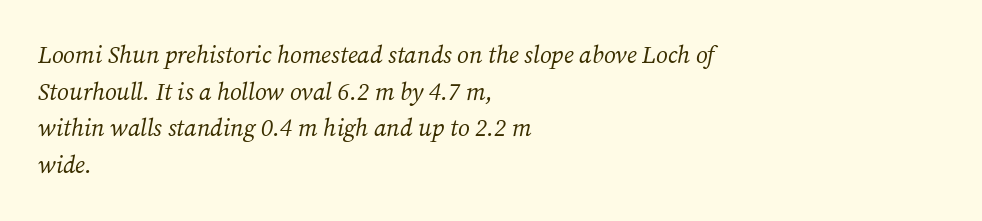
Q: Is the text bold? A: No.
Q: Is the text italic (slanted)? A: Yes, it leans right by about 12 degrees.
Q: Is the text underlined? A: No.
Q: How is the paragraph aligned? A: Left-aligned.
Q: Is the spacing between letters normal or unusually wide? A: Normal.
Q: Is the spacing between lines tight, normal or loose? A: Normal.
